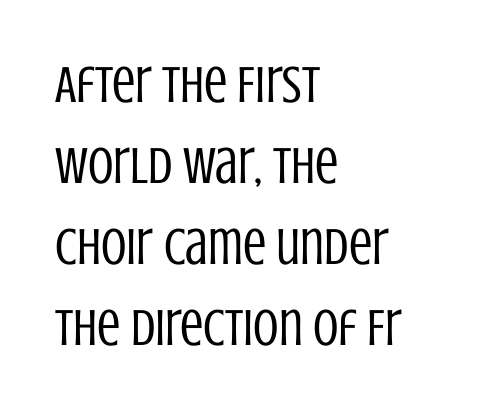
Q: Is the text bold? A: No.
Q: Is the text italic (slanted)? A: No, it is upright.
Q: Is the typeface a serif or a sans-serif typeface? A: Sans-serif.
Q: Is the text underlined? A: No.
Q: How is the paragraph aligned? A: Left-aligned.
Q: Is the spacing between letters normal or unusually wide? A: Normal.
Q: Is the spacing between lines tight, normal or loose? A: Normal.
Q: Width (condensed, normal, or wide)? A: Condensed.
Q: Stroke contrast? A: Low.
Q: x-height? A: Large.
Q: Monospaced? A: No.
